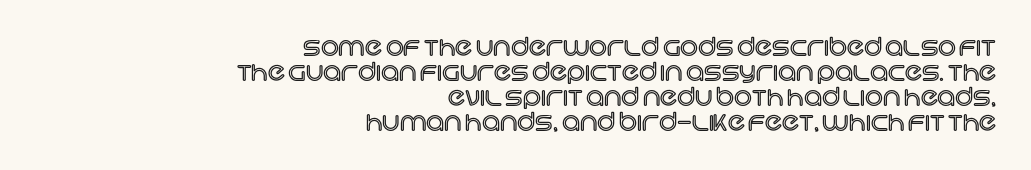
{"italic": "no", "underline": "no", "align": "right", "line_spacing": "tight", "line_spacing_ratio": 1.0, "letter_spacing": "normal", "letter_spacing_em": 0.0, "glyph_px": 25}
